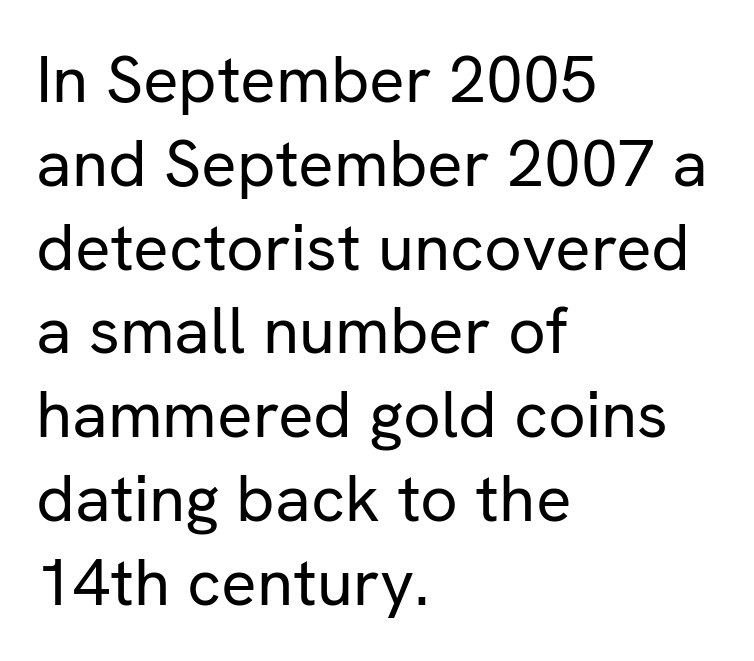
You could not count columns in this text — the font is proportionally spaced. This sample uses plain, unmodified letter spacing. Rows of type keep a routine distance in the vertical direction. Do the letters lean? They stand straight. Each stroke keeps to a modest, everyday thickness or less. This rendering features lettering with no underline.
